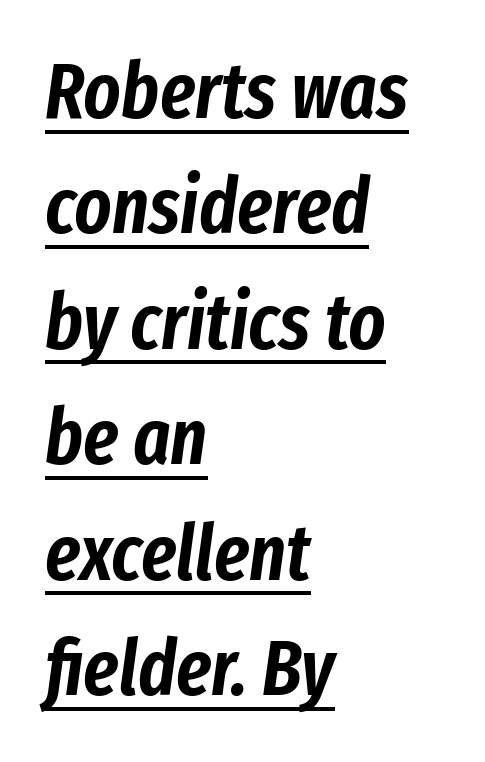
A rule runs beneath these lines of type. Whoever set this chose a conventional vertical rhythm. Is this a fixed-width face? No — the glyphs have proportional, varying widths. Emphasis-style slanted type is in use.
